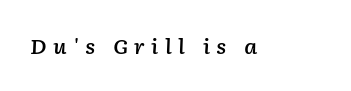
The image shows 20 px text type, italic (leaning right); set unusually wide letter spacing (+0.32 em), not underlined.
